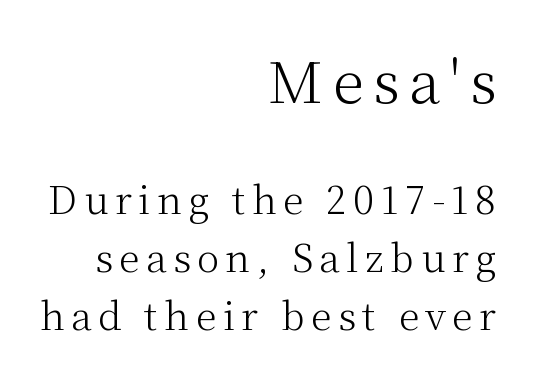
Reading down the column, the eye jumps a familiar distance to each next line. Horizontally, the lines are justified to the trailing edge only. The strip under each line holds only bare page. The letters stand upright; this is a roman face. The designer gave the opening block more size than the closing block.
